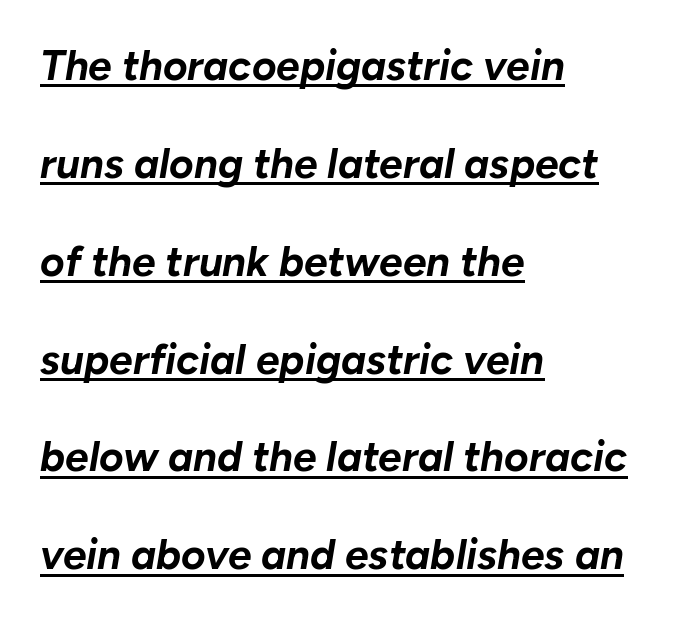
{"italic": "yes", "lean": "right", "slant_degrees": 10, "bold": "yes", "weight": "bold", "width": "normal", "stroke_contrast": "low", "x_height": "medium", "monospaced": "no", "underline": "yes", "align": "left", "line_spacing": "loose", "line_spacing_ratio": 2.33, "letter_spacing": "normal", "letter_spacing_em": 0.0, "glyph_px": 42}
